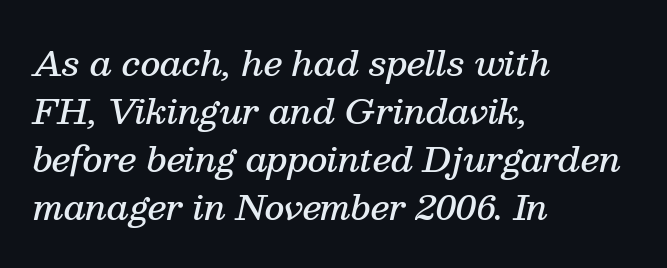
{"serif": "yes", "italic": "yes", "lean": "right", "slant_degrees": 13, "bold": "semi", "weight": "semibold", "width": "normal", "stroke_contrast": "medium", "x_height": "medium", "monospaced": "no", "underline": "no", "align": "left", "line_spacing": "normal", "line_spacing_ratio": 1.41, "letter_spacing": "normal", "letter_spacing_em": 0.0, "glyph_px": 34}
